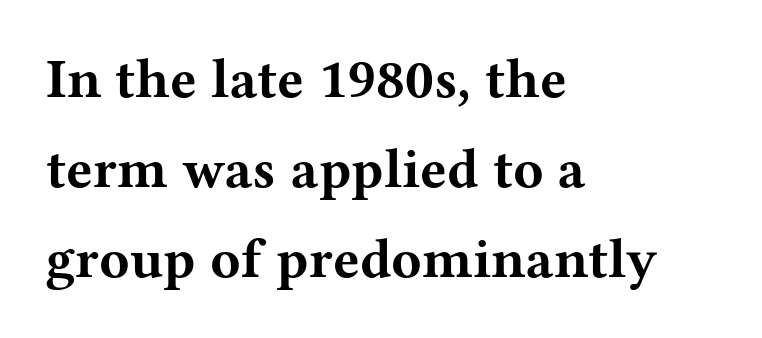
The image shows 56 px bold, wide serif type, upright; set left-aligned, normal line spacing (1.61x), normal letter spacing, not underlined; medium stroke contrast and a medium x-height.
